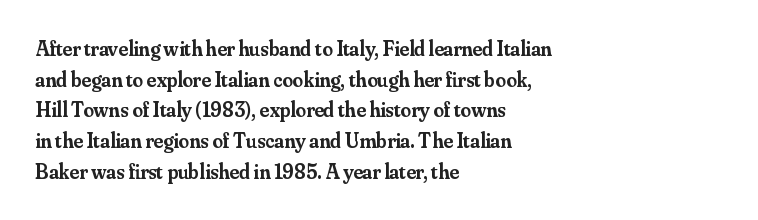
The image shows 21 px text type, upright; set left-aligned, normal line spacing (1.46x), normal letter spacing, not underlined.
